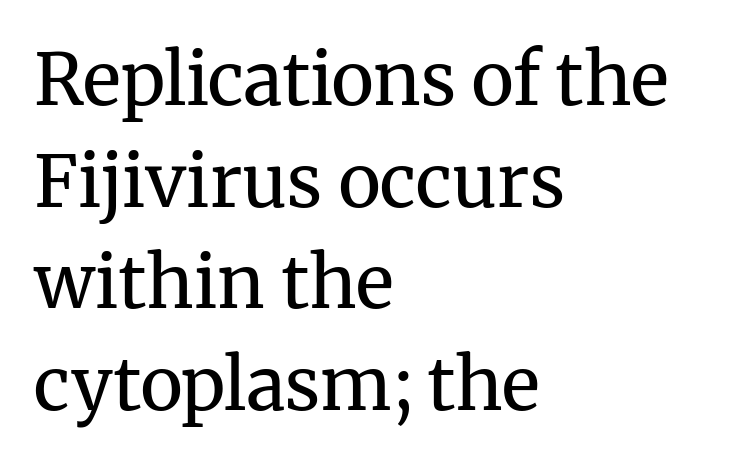
Q: Is the text bold? A: No.
Q: Is the text italic (slanted)? A: No, it is upright.
Q: Is the typeface a serif or a sans-serif typeface? A: Serif.
Q: Is the text underlined? A: No.
Q: How is the paragraph aligned? A: Left-aligned.
Q: Is the spacing between letters normal or unusually wide? A: Normal.
Q: Is the spacing between lines tight, normal or loose? A: Normal.
Q: Width (condensed, normal, or wide)? A: Normal.
Q: Stroke contrast? A: Medium.
Q: x-height? A: Medium.
Q: Monospaced? A: No.
